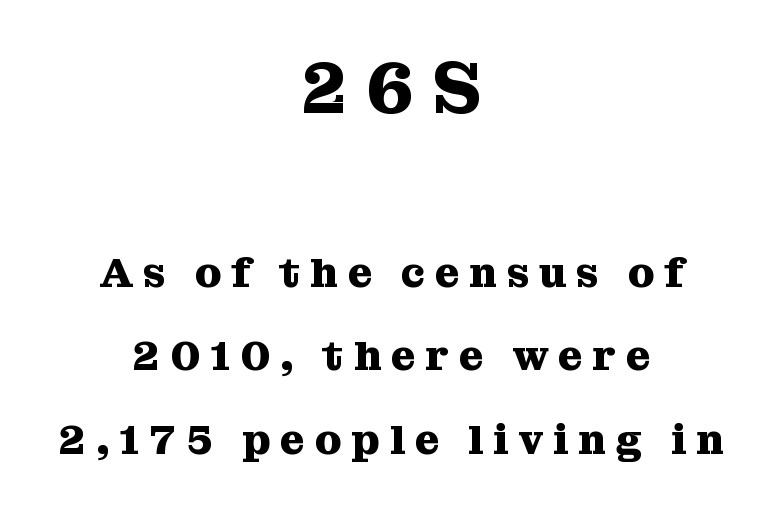
The image shows 73 px heavy serif type, upright; set centered, loose line spacing (1.99x), unusually wide letter spacing (+0.24 em), not underlined; the first (top) block is 1.74x larger; medium stroke contrast and a medium x-height.
